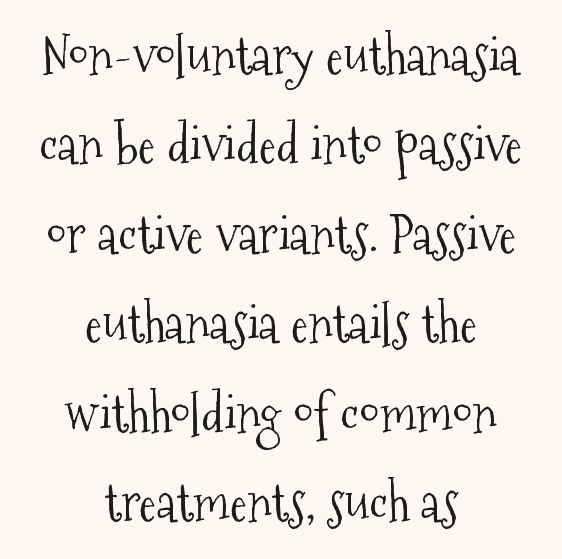
Which margin do the lines hug? Neither — every line sits in the middle. The letterforms sit shoulder to shoulder at normal distance. Type without underlining. The designer went with a serif here, giving each stem small feet. The font sits on the lighter half of the weight spectrum, regular included.
